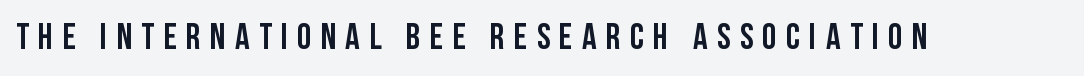
The image shows 36 px condensed sans-serif type, upright; set unusually wide letter spacing (+0.26 em), not underlined; low stroke contrast and a large x-height.
